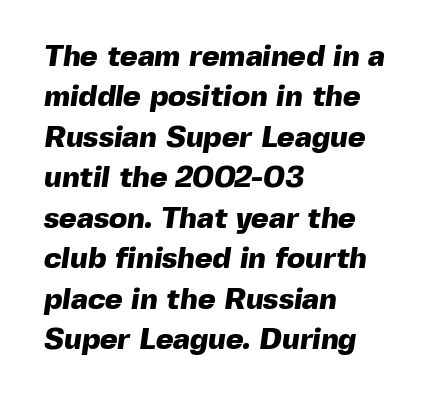
The image shows 30 px heavy sans-serif type; set left-aligned, normal line spacing (1.35x), normal letter spacing, not underlined; a medium x-height.
